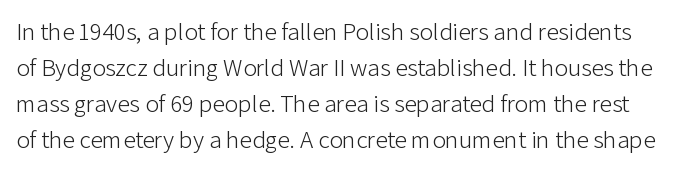
This rendering leaves character spacing at its baseline value. No heavy texture on the line: the type isn't bold. Unlike italic type, these characters show no tilt at all. Lines of text with bare space underneath. One glance says typical: line gaps are just what's usual.
